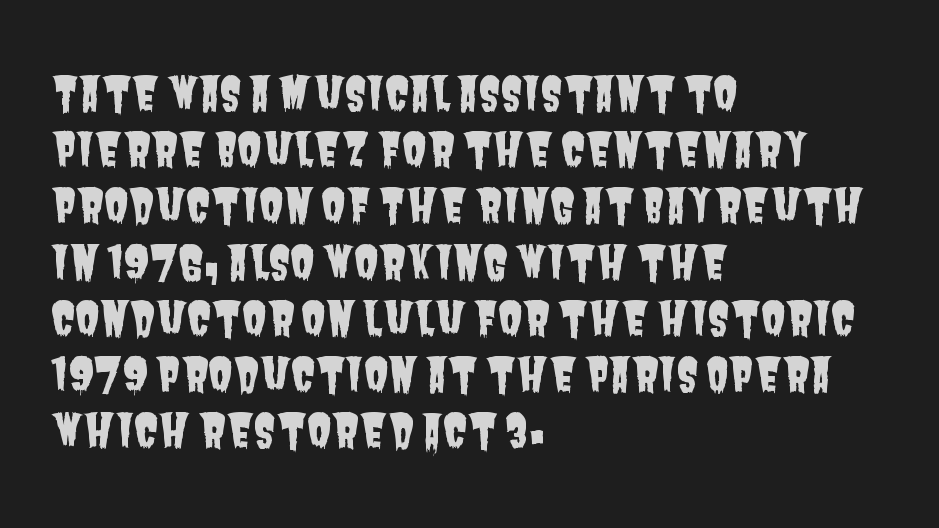
{"serif": "no", "width": "condensed", "stroke_contrast": "low", "x_height": "large", "monospaced": "no", "underline": "no", "align": "left", "line_spacing": "normal", "line_spacing_ratio": 1.25, "letter_spacing": "normal", "letter_spacing_em": 0.0, "glyph_px": 45}
